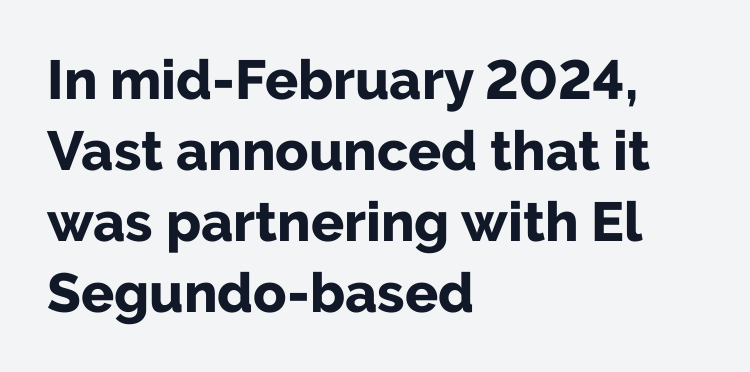
{"serif": "no", "italic": "no", "bold": "yes", "weight": "bold", "width": "normal", "stroke_contrast": "low", "x_height": "medium", "monospaced": "no", "underline": "no", "align": "left", "line_spacing": "normal", "line_spacing_ratio": 1.29, "letter_spacing": "normal", "letter_spacing_em": 0.0, "glyph_px": 55}
